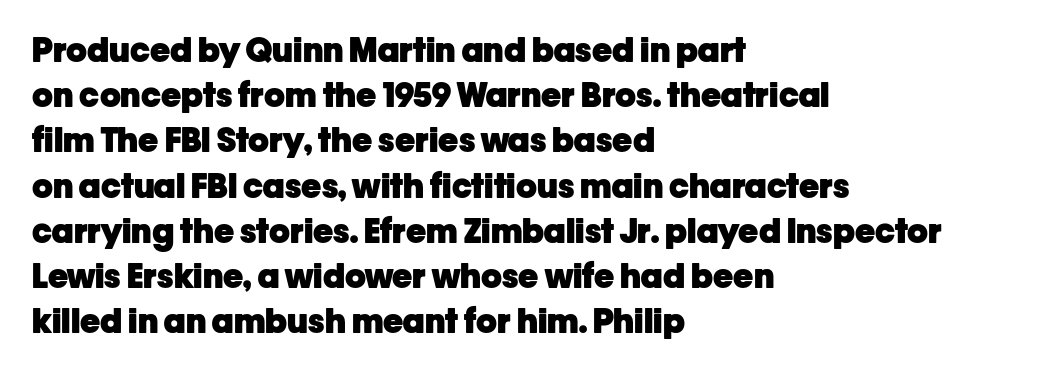
Varying glyph widths throughout — classic text-font behaviour. Do the letters lean? They stand straight. Does the copy run flush right? No — it runs flush left. The passage shown is typeset with a sans-serif family. Strong, thick strokes mark this as bold type. Each row of text sits above clean, open space.
